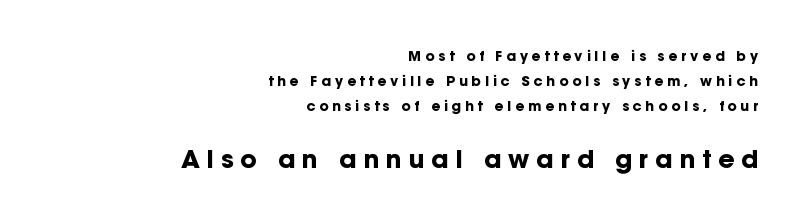
The image shows 25 px bold type, upright; set right-aligned, line spacing 1.8x, unusually wide letter spacing (+0.27 em), not underlined; the second (bottom) block is 1.79x larger.
